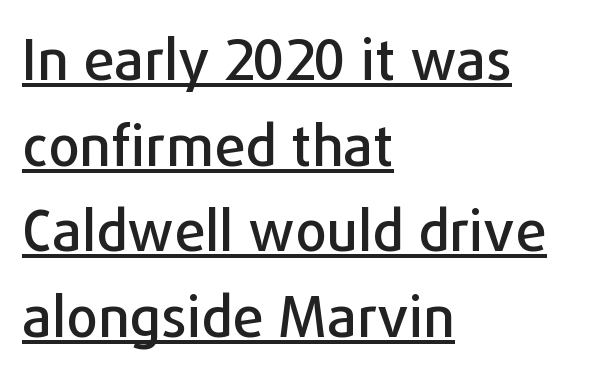
Q: Is the text italic (slanted)? A: No, it is upright.
Q: Is the typeface a serif or a sans-serif typeface? A: Sans-serif.
Q: Is the text underlined? A: Yes.
Q: How is the paragraph aligned? A: Left-aligned.
Q: Is the spacing between letters normal or unusually wide? A: Normal.
Q: Is the spacing between lines tight, normal or loose? A: Normal.
Q: Width (condensed, normal, or wide)? A: Normal.
Q: Stroke contrast? A: Low.
Q: x-height? A: Medium.
Q: Monospaced? A: No.
